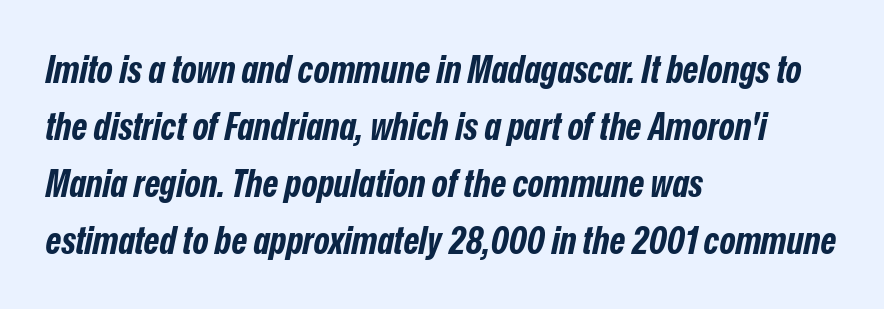
{"italic": "yes", "lean": "right", "slant_degrees": 12, "bold": "yes", "weight": "bold", "width": "condensed", "stroke_contrast": "low", "x_height": "medium", "monospaced": "no", "underline": "no", "align": "left", "line_spacing": "normal", "line_spacing_ratio": 1.5, "letter_spacing": "normal", "letter_spacing_em": 0.0, "glyph_px": 38}
